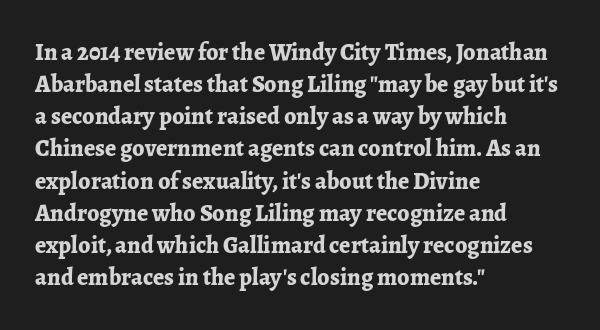
Q: Is the text bold? A: Yes.
Q: Is the text italic (slanted)? A: No, it is upright.
Q: Is the text underlined? A: No.
Q: How is the paragraph aligned? A: Left-aligned.
Q: Is the spacing between letters normal or unusually wide? A: Normal.
Q: Is the spacing between lines tight, normal or loose? A: Normal.
